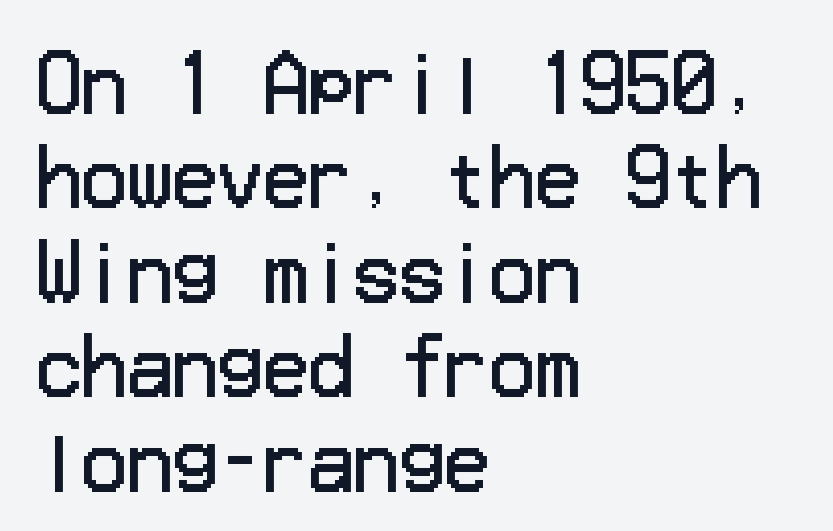
{"serif": "no", "italic": "no", "bold": "no", "weight": "regular", "width": "normal", "stroke_contrast": "low", "x_height": "medium", "underline": "no", "align": "left", "line_spacing": "normal", "line_spacing_ratio": 1.26, "letter_spacing": "normal", "letter_spacing_em": 0.0, "glyph_px": 75}
